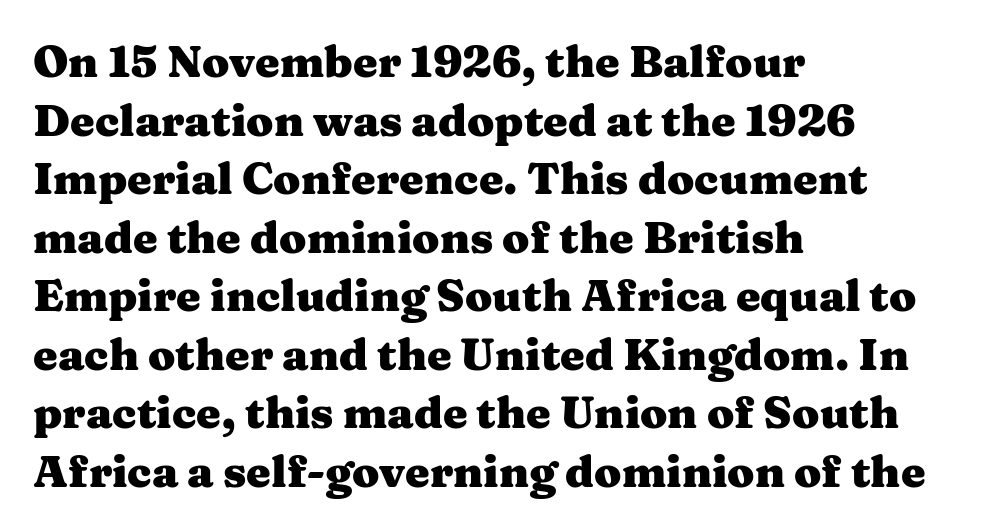
Q: Is the text bold? A: Yes.
Q: Is the text italic (slanted)? A: No, it is upright.
Q: Is the typeface a serif or a sans-serif typeface? A: Serif.
Q: Is the text underlined? A: No.
Q: How is the paragraph aligned? A: Left-aligned.
Q: Is the spacing between letters normal or unusually wide? A: Normal.
Q: Is the spacing between lines tight, normal or loose? A: Normal.
Q: Width (condensed, normal, or wide)? A: Wide.
Q: Stroke contrast? A: Medium.
Q: x-height? A: Medium.
Q: Monospaced? A: No.
